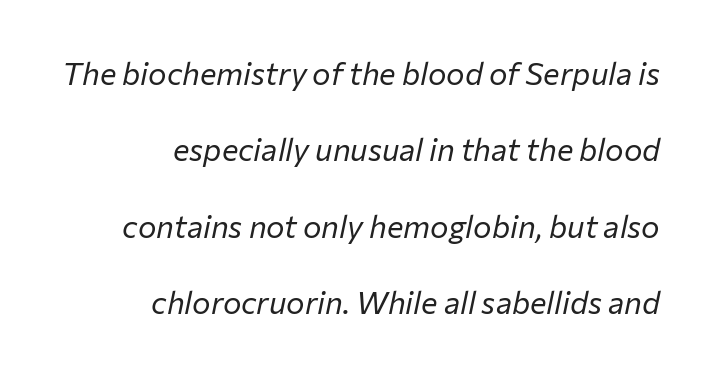
{"italic": "yes", "lean": "right", "slant_degrees": 12, "bold": "no", "weight": "regular", "width": "normal", "stroke_contrast": "low", "x_height": "medium", "monospaced": "no", "underline": "no", "align": "right", "line_spacing": "loose", "line_spacing_ratio": 2.46, "letter_spacing": "normal", "letter_spacing_em": 0.0, "glyph_px": 31}
